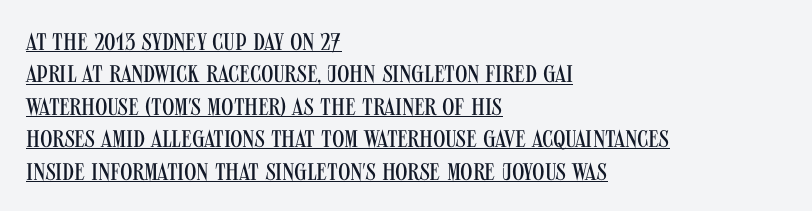
Q: Is the text bold? A: No.
Q: Is the text italic (slanted)? A: No, it is upright.
Q: Is the text underlined? A: Yes.
Q: How is the paragraph aligned? A: Left-aligned.
Q: Is the spacing between letters normal or unusually wide? A: Normal.
Q: Is the spacing between lines tight, normal or loose? A: Normal.
